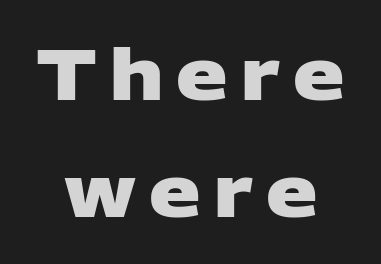
Q: Is the text bold? A: Yes.
Q: Is the typeface a serif or a sans-serif typeface? A: Sans-serif.
Q: Is the text underlined? A: No.
Q: How is the paragraph aligned? A: Centered.
Q: Is the spacing between lines tight, normal or loose? A: Normal.
Q: Width (condensed, normal, or wide)? A: Wide.
Q: Stroke contrast? A: Low.
Q: x-height? A: Large.
Q: Monospaced? A: No.
